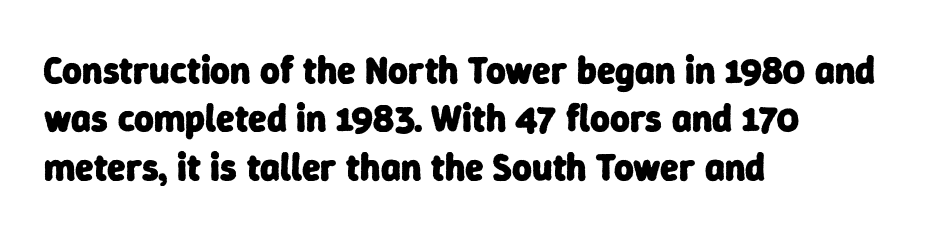
{"serif": "no", "bold": "yes", "weight": "heavy", "width": "normal", "stroke_contrast": "low", "x_height": "medium", "monospaced": "no", "underline": "no", "align": "left", "line_spacing": "normal", "line_spacing_ratio": 1.27, "letter_spacing": "normal", "letter_spacing_em": 0.0, "glyph_px": 38}
